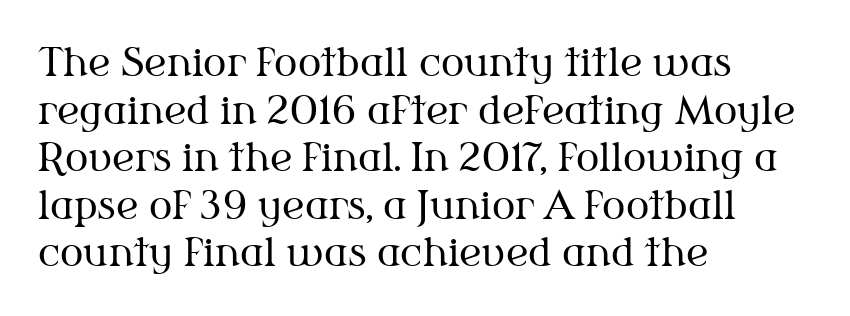
{"serif": "yes", "italic": "no", "bold": "no", "weight": "regular", "width": "normal", "stroke_contrast": "medium", "x_height": "medium", "monospaced": "no", "underline": "no", "align": "left", "line_spacing_ratio": 1.22, "letter_spacing": "normal", "letter_spacing_em": 0.0, "glyph_px": 39}
